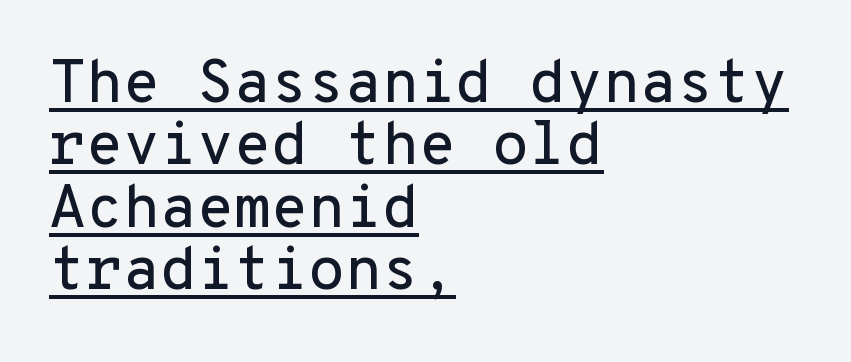
Inter-character spacing is left at the font's built-in metrics. Decoration check: the copy is underlined. Fixed-width glyphs throughout — classic coding-font behaviour. Type style note: lacks serifs. Horizontal alignment here is leftward, the default for most running prose.
